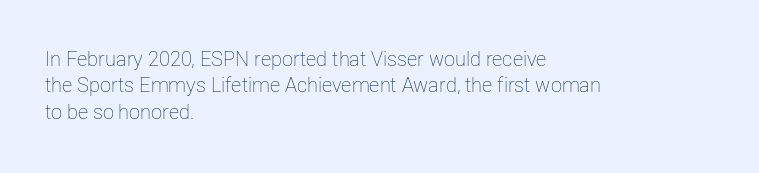
Characters remain perfectly vertical along every line. Rows of type keep a routine distance in the vertical direction. The face looks like a standard text weight, possibly lighter. Letter spacing: default. Each row of text sits above clean, open space.
